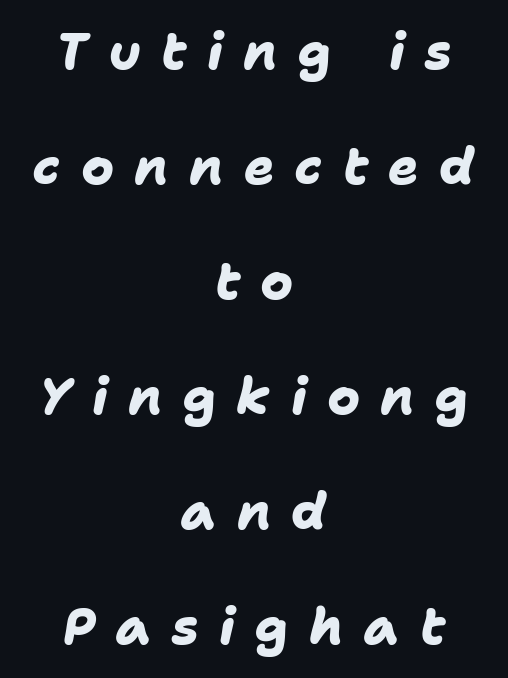
A typesetter would label this face a sans. Heavy, bold letterforms. The gaps between neighbouring characters are conspicuously large. Leftover space on each line is divided equally before and after the words. Decoration check: the copy has no underline.
